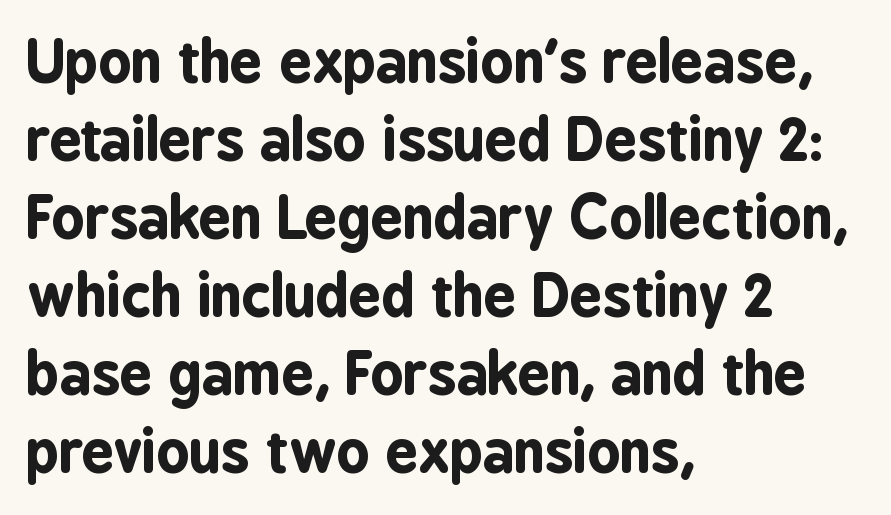
The image shows 57 px bold, condensed sans-serif type, upright; set left-aligned, normal line spacing (1.37x), normal letter spacing, not underlined; low stroke contrast and a medium x-height.
